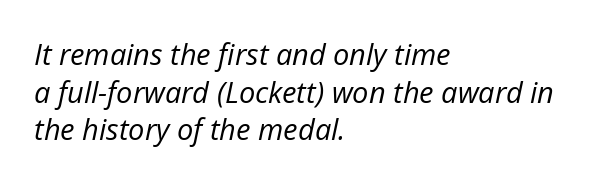
The image shows 29 px regular-weight type, italic (leaning right); set left-aligned, normal line spacing (1.3x), normal letter spacing, not underlined; low stroke contrast and a medium x-height.
